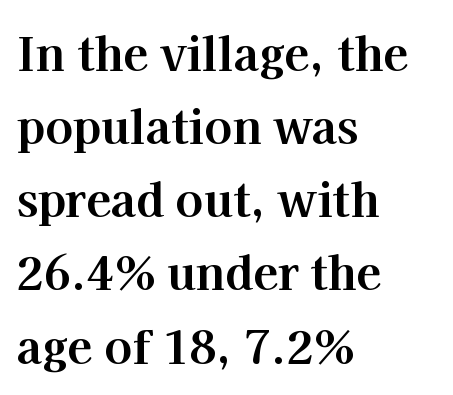
Tracking here is standard; glyphs follow each other at the usual distance. In terms of posture, this sample is upright. The lines sit at an ordinary, default distance from one another. Beneath every word, the page is bare. The passage is arranged the way most books set body copy — flush left.
